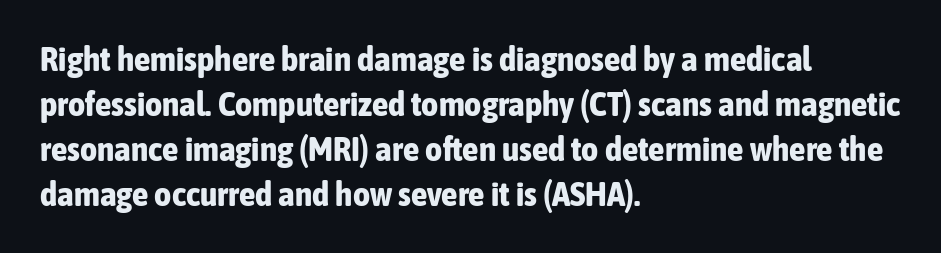
Q: Is the text bold? A: Yes.
Q: Is the text italic (slanted)? A: No, it is upright.
Q: Is the typeface a serif or a sans-serif typeface? A: Sans-serif.
Q: Is the text underlined? A: No.
Q: How is the paragraph aligned? A: Left-aligned.
Q: Is the spacing between letters normal or unusually wide? A: Normal.
Q: Is the spacing between lines tight, normal or loose? A: Normal.
Q: Width (condensed, normal, or wide)? A: Condensed.
Q: Stroke contrast? A: Low.
Q: x-height? A: Medium.
Q: Monospaced? A: No.
